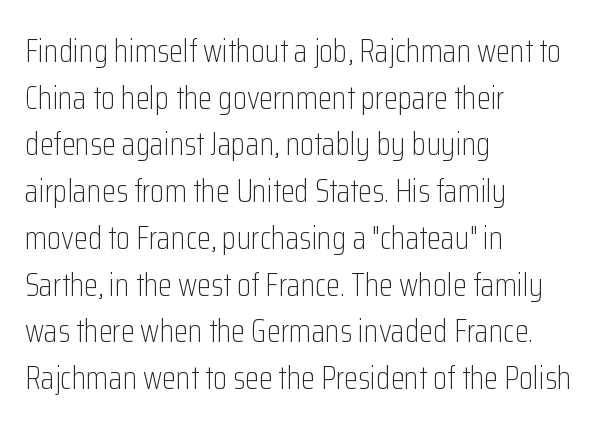
{"serif": "no", "italic": "no", "bold": "no", "weight": "light", "width": "condensed", "stroke_contrast": "low", "x_height": "medium", "monospaced": "no", "underline": "no", "align": "left", "line_spacing": "normal", "line_spacing_ratio": 1.46, "letter_spacing": "normal", "letter_spacing_em": 0.0, "glyph_px": 32}
